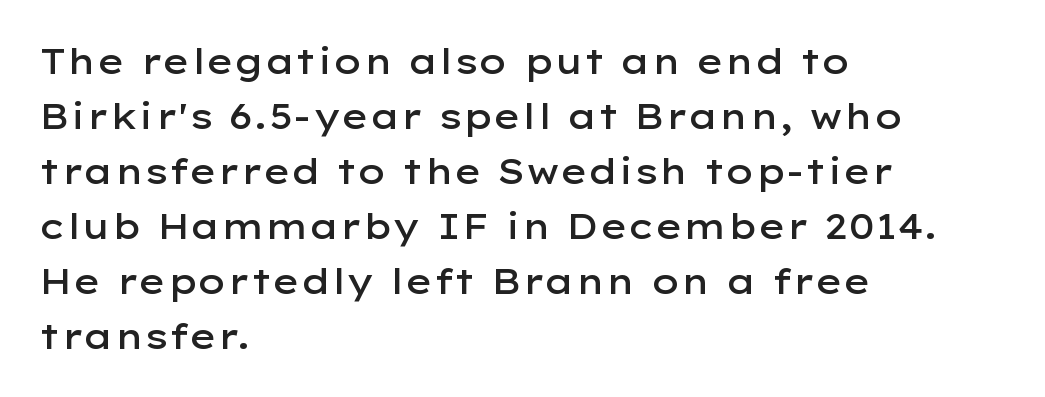
{"serif": "no", "italic": "no", "bold": "semi", "weight": "semibold", "width": "wide", "stroke_contrast": "low", "x_height": "medium", "monospaced": "no", "underline": "no", "align": "left", "line_spacing": "normal", "line_spacing_ratio": 1.57, "letter_spacing": "normal", "letter_spacing_em": 0.0, "glyph_px": 35}
